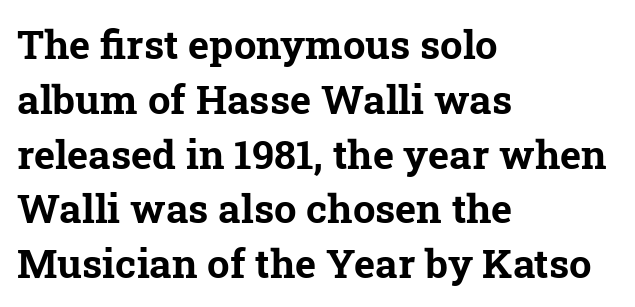
The image shows 40 px bold serif type; set left-aligned, normal line spacing (1.37x), normal letter spacing, not underlined; low stroke contrast and a medium x-height.
